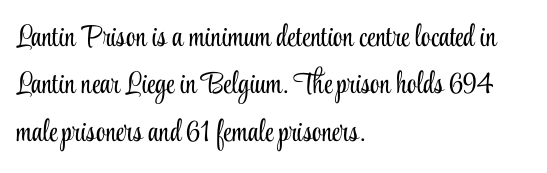
{"serif": "yes", "bold": "no", "weight": "light", "width": "condensed", "stroke_contrast": "low", "x_height": "small", "monospaced": "no", "underline": "no", "align": "left", "line_spacing": "normal", "line_spacing_ratio": 1.58, "letter_spacing": "normal", "letter_spacing_em": 0.0, "glyph_px": 30}
